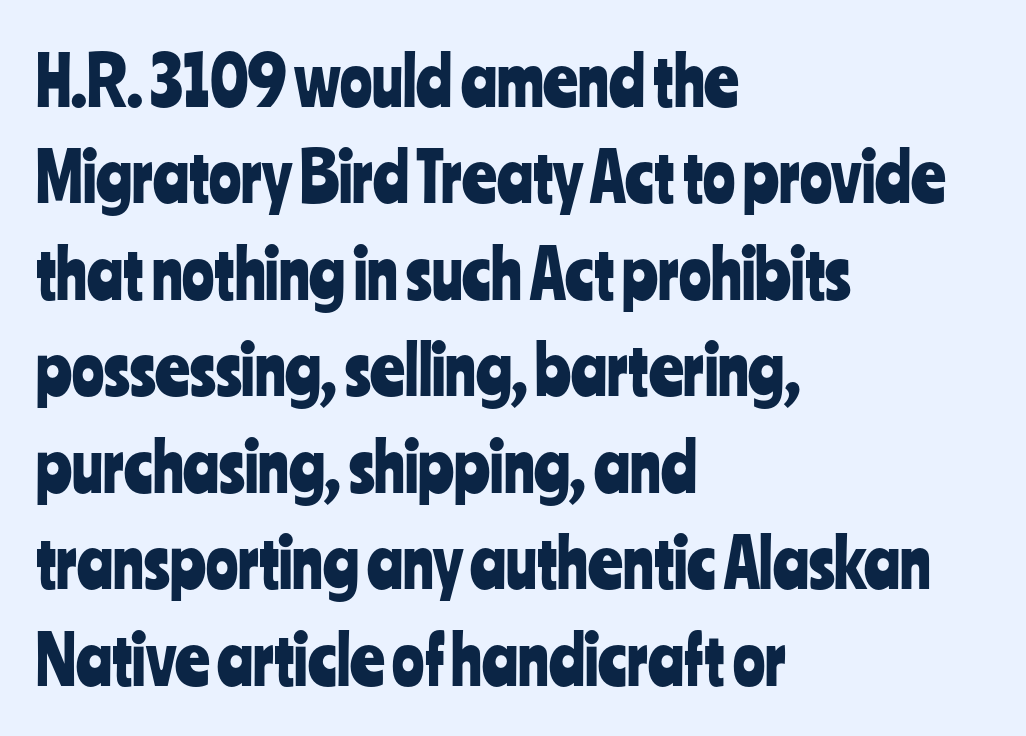
The setting favours the left margin, as ordinary paragraphs usually do. Here the glyphs are tracked normally, forming tight word shapes. Plain, unruled lines of type. This sample uses an upright cut, with every glyph sitting square on the baseline.
